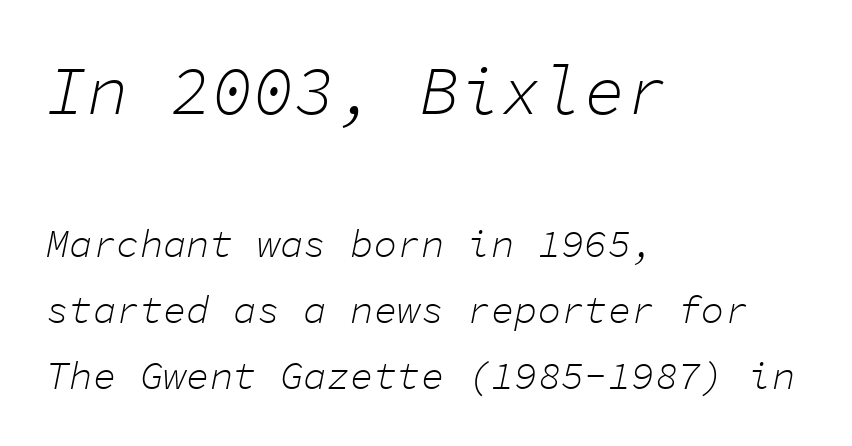
The image shows 69 px light type, italic (leaning right), monospaced; set left-aligned, normal line spacing (1.69x), normal letter spacing, not underlined; the first (top) block is 1.77x larger; low stroke contrast and a medium x-height.
